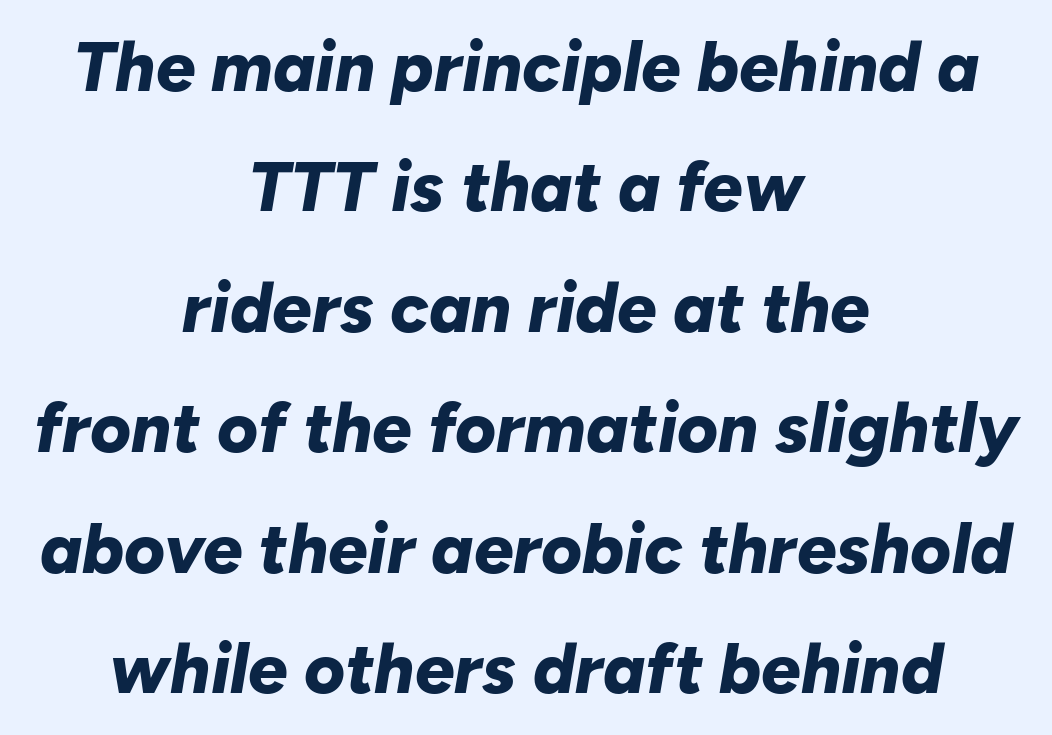
The image shows 70 px bold type, italic (leaning right); set centered, line spacing 1.72x, normal letter spacing, not underlined; low stroke contrast and a medium x-height.
